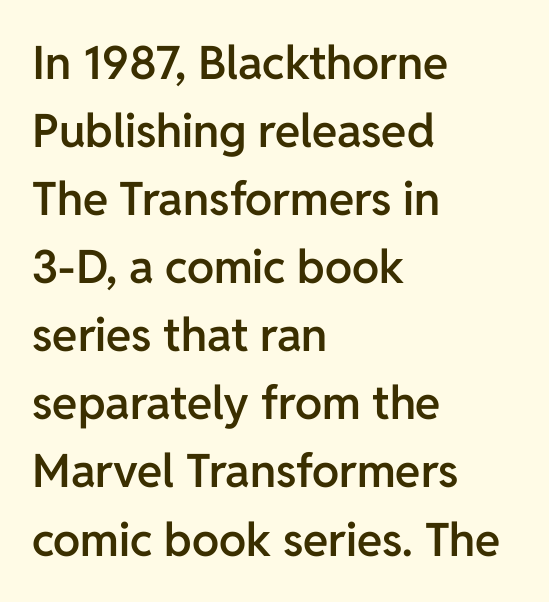
{"serif": "no", "italic": "no", "bold": "semi", "weight": "semibold", "width": "normal", "stroke_contrast": "low", "x_height": "medium", "monospaced": "no", "underline": "no", "align": "left", "line_spacing": "normal", "line_spacing_ratio": 1.48, "letter_spacing": "normal", "letter_spacing_em": 0.0, "glyph_px": 46}
